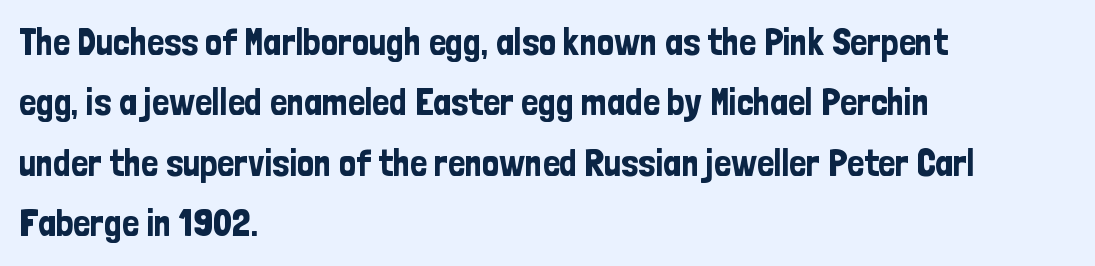
{"serif": "no", "italic": "no", "width": "condensed", "stroke_contrast": "low", "x_height": "medium", "monospaced": "no", "underline": "no", "align": "left", "line_spacing": "normal", "line_spacing_ratio": 1.59, "letter_spacing": "normal", "letter_spacing_em": 0.0, "glyph_px": 38}
